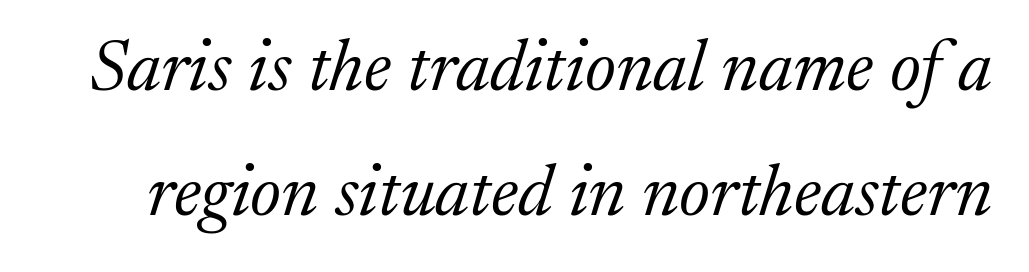
Stroke thickness stays within the range of a standard reading face or lighter. I'd call this a serif setting — the letters wear small feet. The space beneath each line is pristine and unruled. Style check: oblique.
